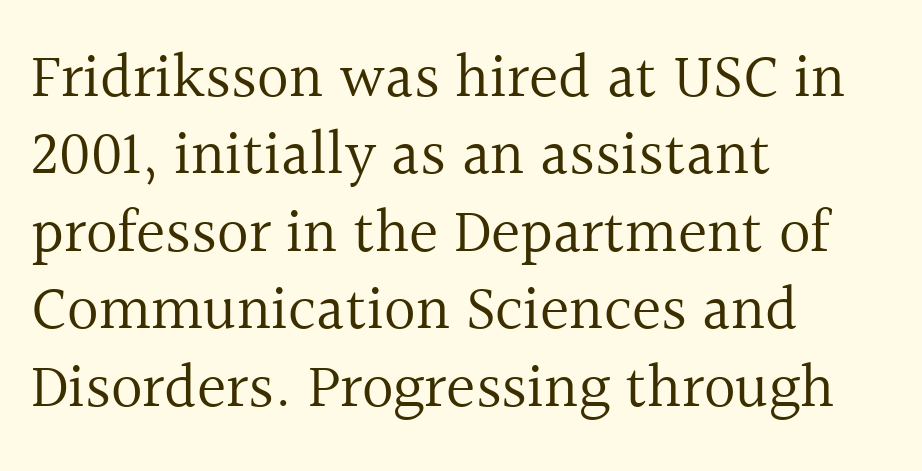
The image shows 62 px regular-weight serif type, upright; set left-aligned, normal line spacing (1.25x), normal letter spacing, not underlined; a medium x-height.
